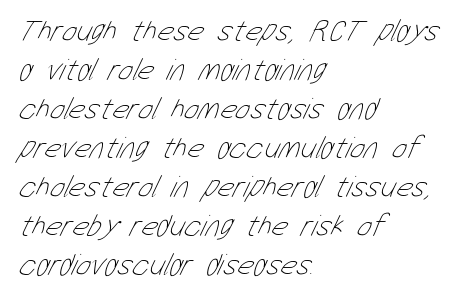
Ink coverage per letter is moderate at most. Spacing between characters is what you'd get straight out of the box. Think of a printed novel: that variable character pitch is what you see here. Typeset ragged right — the left edge is the straight one. Letters rest on an invisible, unmarked baseline.
